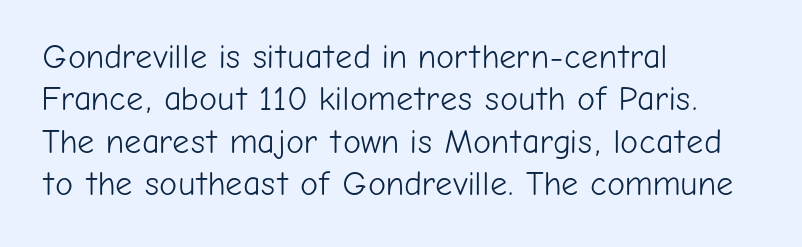
Type style note: lacks serifs. Posture: vertical. The face used here is proportionally spaced, like ordinary book or web type. The leading is moderate, giving the passage an even texture.
